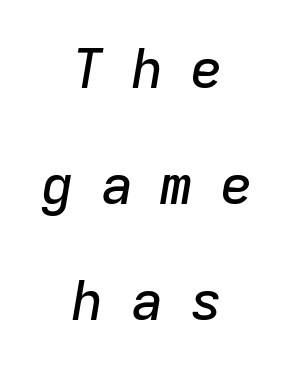
{"italic": "yes", "lean": "right", "slant_degrees": 9, "width": "normal", "stroke_contrast": "low", "x_height": "medium", "monospaced": "yes", "underline": "no", "align": "center", "line_spacing": "loose", "line_spacing_ratio": 2.11, "letter_spacing": "wide", "letter_spacing_em": 0.49, "glyph_px": 55}
